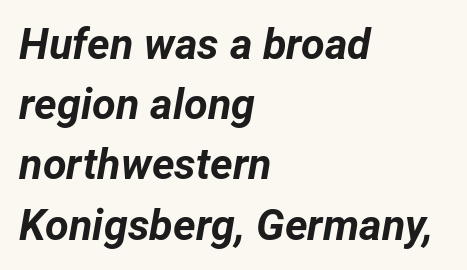
Q: Is the text bold? A: Yes.
Q: Is the text italic (slanted)? A: Yes, it leans right by about 12 degrees.
Q: Is the text underlined? A: No.
Q: How is the paragraph aligned? A: Left-aligned.
Q: Is the spacing between letters normal or unusually wide? A: Normal.
Q: Is the spacing between lines tight, normal or loose? A: Normal.
Q: Width (condensed, normal, or wide)? A: Normal.
Q: Stroke contrast? A: Low.
Q: x-height? A: Medium.
Q: Monospaced? A: No.
